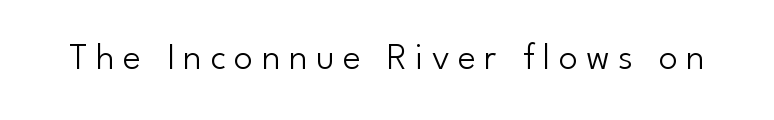
The image shows 38 px light sans-serif type, upright; set unusually wide letter spacing (+0.22 em), not underlined; low stroke contrast and a small x-height.
